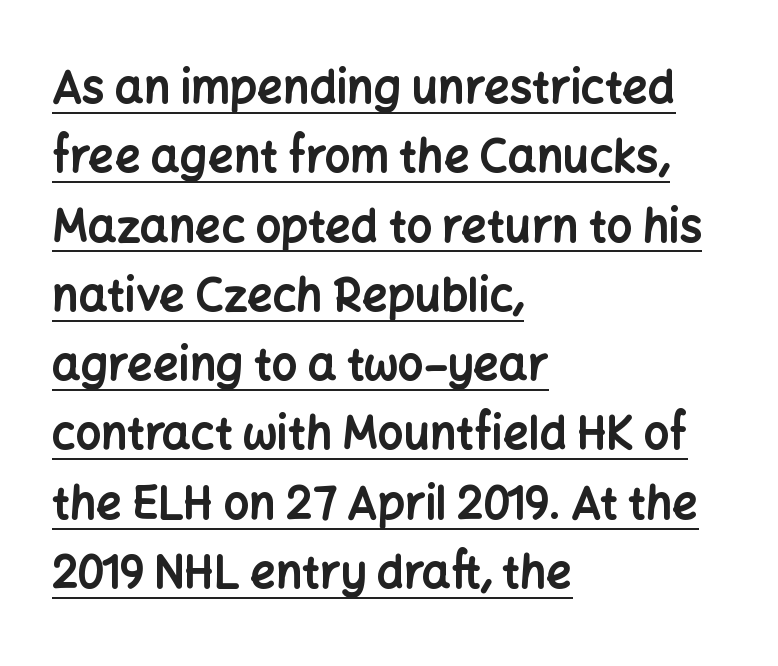
Q: Is the text bold? A: Yes.
Q: Is the text italic (slanted)? A: No, it is upright.
Q: Is the typeface a serif or a sans-serif typeface? A: Sans-serif.
Q: Is the text underlined? A: Yes.
Q: How is the paragraph aligned? A: Left-aligned.
Q: Is the spacing between letters normal or unusually wide? A: Normal.
Q: Is the spacing between lines tight, normal or loose? A: Normal.
Q: Width (condensed, normal, or wide)? A: Normal.
Q: Stroke contrast? A: Low.
Q: x-height? A: Medium.
Q: Monospaced? A: No.
